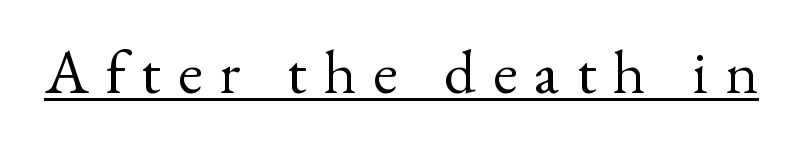
The typeface chosen for these lines features serifs. Does extra space separate the letters? Yes, quite a lot of it. No italicization has been applied; the sample stays upright. This sample carries an underscore along the baseline area.
